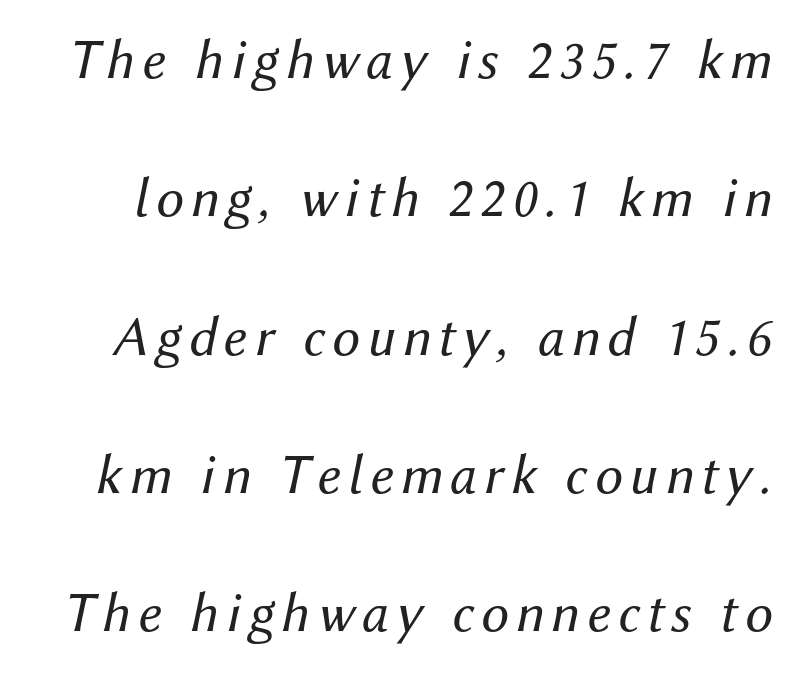
Q: Is the text bold? A: No.
Q: Is the text italic (slanted)? A: Yes, it leans right by about 12 degrees.
Q: Is the text underlined? A: No.
Q: Is the spacing between lines tight, normal or loose? A: Loose.
Q: Width (condensed, normal, or wide)? A: Normal.
Q: Stroke contrast? A: Medium.
Q: x-height? A: Medium.
Q: Monospaced? A: No.
